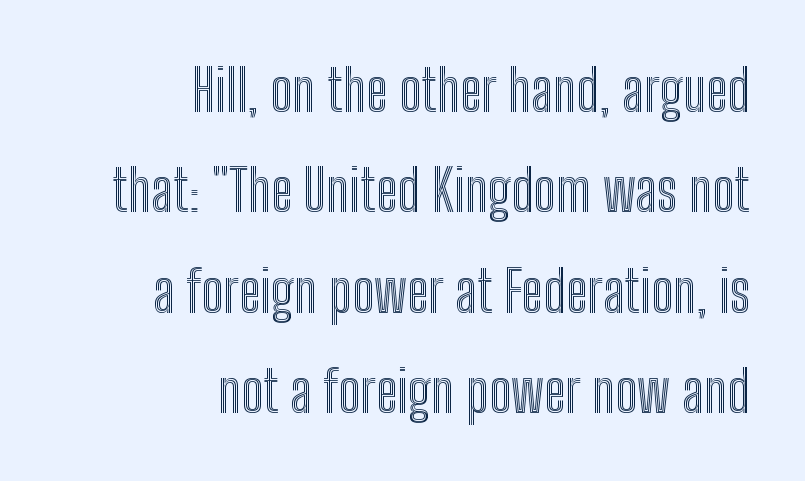
Horizontal alignment here is rightward, an uncommon choice for prose. Check the space under the baseline: it is left empty. The face used here is proportionally spaced, like ordinary book or web type. These lines were composed using upright roman letters. This rendering leaves character spacing at its baseline value.
